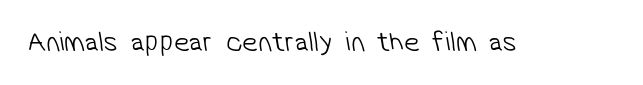
{"serif": "no", "bold": "no", "weight": "light", "width": "normal", "stroke_contrast": "low", "x_height": "medium", "monospaced": "no", "underline": "no", "letter_spacing": "normal", "letter_spacing_em": 0.0, "glyph_px": 28}
